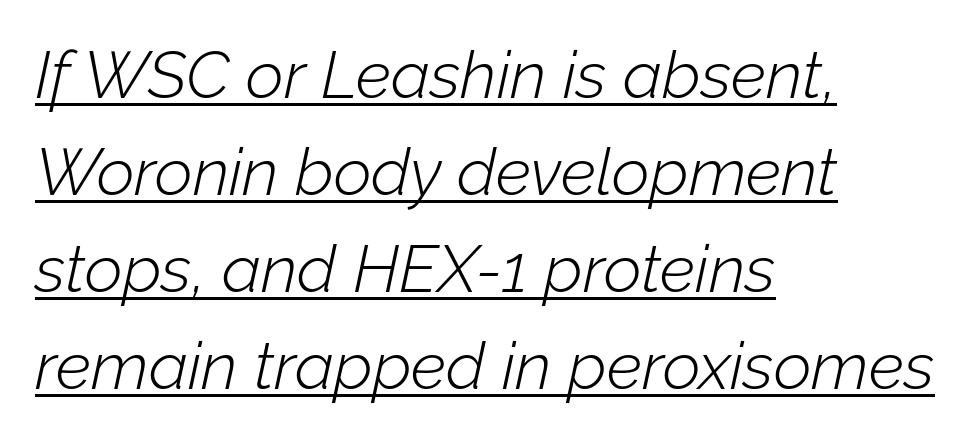
In terms of leading, this rendering sits right in the middle. The horizontal fit of the characters is conventional and even. Each line of the rendering has a horizontal stroke beneath the glyphs. A classic flush-left, rag-right setting is used for this passage.
